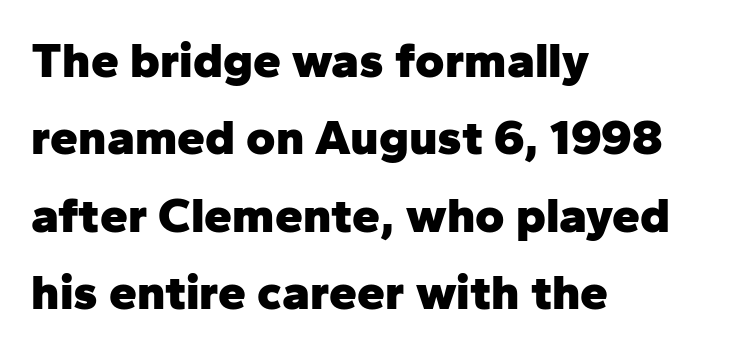
{"serif": "no", "italic": "no", "bold": "yes", "weight": "heavy", "width": "normal", "stroke_contrast": "low", "x_height": "medium", "monospaced": "no", "underline": "no", "align": "left", "line_spacing": "normal", "line_spacing_ratio": 1.55, "letter_spacing": "normal", "letter_spacing_em": 0.0, "glyph_px": 50}
